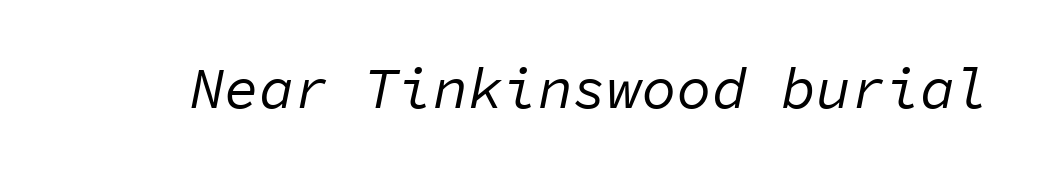
Between one letter and the next there's only the usual sliver of space. Each letter, wide or thin by design, is forced into the same width here. Looking at the ascenders, they clearly lean. This is not heavy type; no bold has been used. Descenders are the only things crossing below the line.
